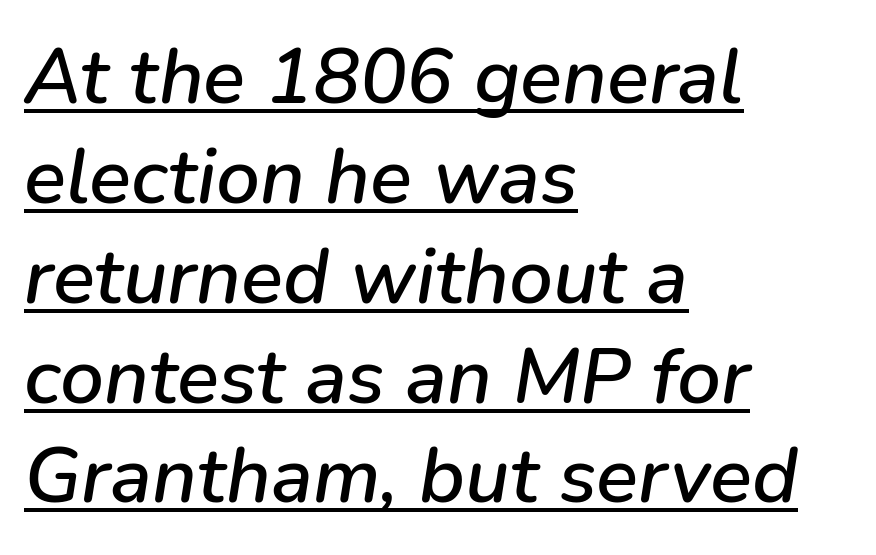
The image shows 78 px text type, italic (leaning right); set left-aligned, normal line spacing (1.28x), normal letter spacing, underlined; low stroke contrast and a medium x-height.
